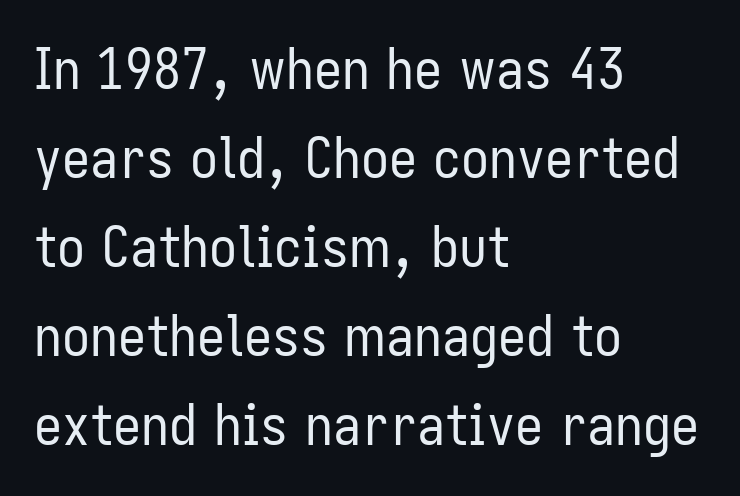
The image shows 56 px regular-weight, condensed sans-serif type, upright; set left-aligned, normal line spacing (1.59x), normal letter spacing, not underlined; low stroke contrast and a medium x-height.
